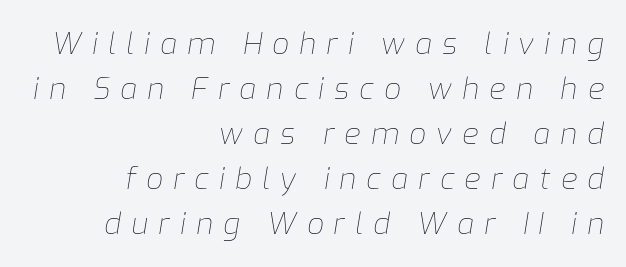
The image shows 30 px thin type, italic (leaning right); set right-aligned, normal line spacing (1.5x), unusually wide letter spacing (+0.34 em), not underlined; low stroke contrast and a medium x-height.
